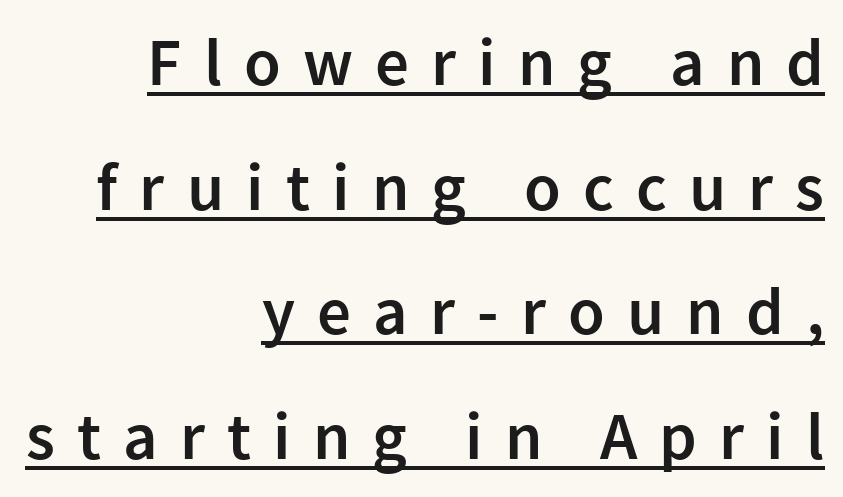
Q: Is the text bold? A: Semi-bold.
Q: Is the text italic (slanted)? A: No, it is upright.
Q: Is the typeface a serif or a sans-serif typeface? A: Sans-serif.
Q: Is the text underlined? A: Yes.
Q: How is the paragraph aligned? A: Right-aligned.
Q: Is the spacing between letters normal or unusually wide? A: Unusually wide.
Q: Width (condensed, normal, or wide)? A: Normal.
Q: Stroke contrast? A: Low.
Q: x-height? A: Medium.
Q: Monospaced? A: No.
